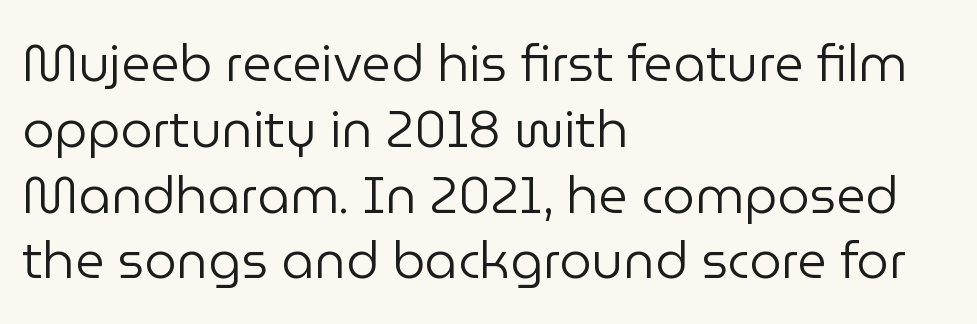
Q: Is the text bold? A: No.
Q: Is the text italic (slanted)? A: No, it is upright.
Q: Is the typeface a serif or a sans-serif typeface? A: Sans-serif.
Q: Is the text underlined? A: No.
Q: How is the paragraph aligned? A: Left-aligned.
Q: Is the spacing between letters normal or unusually wide? A: Normal.
Q: Is the spacing between lines tight, normal or loose? A: Normal.
Q: Width (condensed, normal, or wide)? A: Normal.
Q: Stroke contrast? A: Low.
Q: x-height? A: Medium.
Q: Monospaced? A: No.
